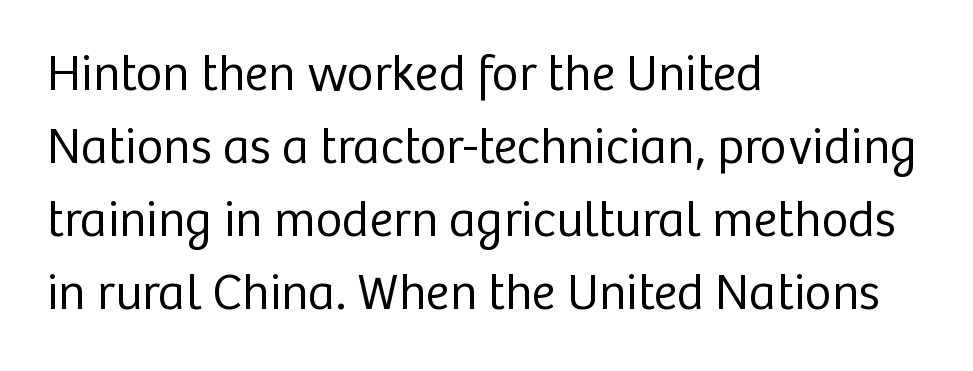
This sample is left-justified, so line endings fall wherever the words run out. Glyph-to-glyph distance matches everyday printed text. Glance below the letters and you will spot only blank space. Leading matches the norm, producing a regular column.
